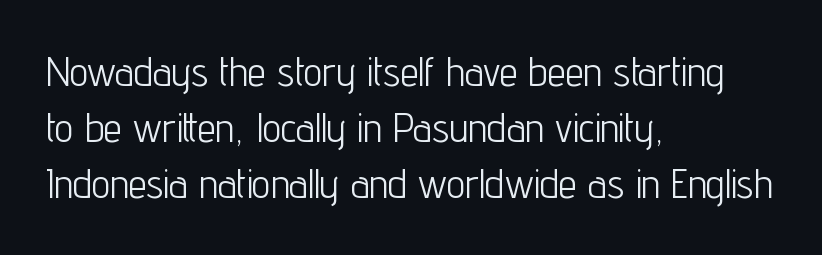
Q: Is the text bold? A: No.
Q: Is the text italic (slanted)? A: No, it is upright.
Q: Is the typeface a serif or a sans-serif typeface? A: Sans-serif.
Q: Is the text underlined? A: No.
Q: How is the paragraph aligned? A: Left-aligned.
Q: Is the spacing between letters normal or unusually wide? A: Normal.
Q: Is the spacing between lines tight, normal or loose? A: Normal.
Q: Width (condensed, normal, or wide)? A: Condensed.
Q: Stroke contrast? A: Low.
Q: x-height? A: Medium.
Q: Monospaced? A: No.
